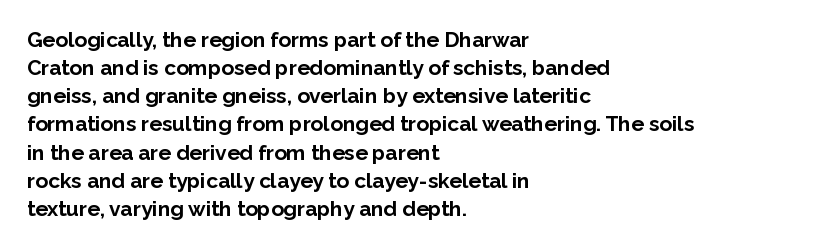
Q: Is the text bold? A: Yes.
Q: Is the text italic (slanted)? A: No, it is upright.
Q: Is the text underlined? A: No.
Q: How is the paragraph aligned? A: Left-aligned.
Q: Is the spacing between letters normal or unusually wide? A: Normal.
Q: Is the spacing between lines tight, normal or loose? A: Normal.
